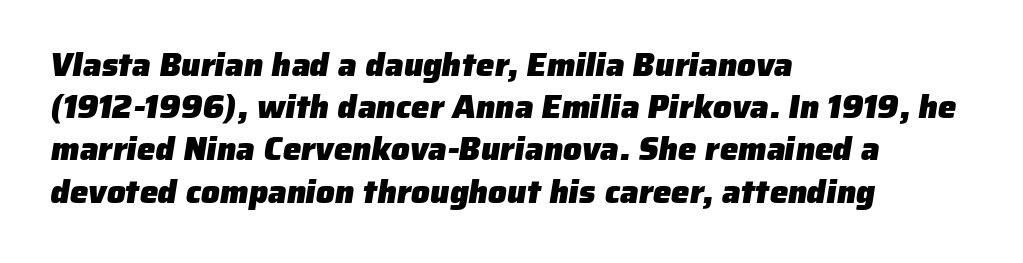
The image shows 33 px heavy sans-serif type; set left-aligned, normal line spacing (1.28x), normal letter spacing, not underlined; low stroke contrast and a medium x-height.
